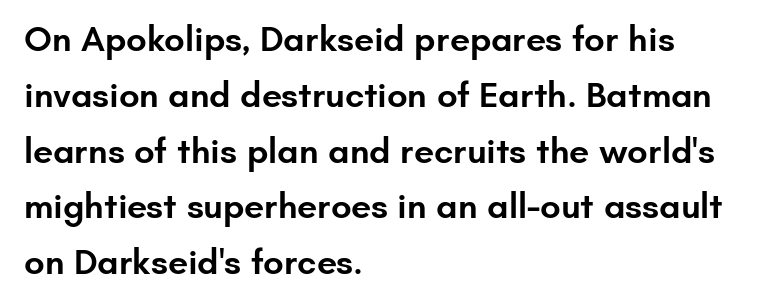
Look at the bottom of the vertical strokes: they stop flat, with no serifs. Proportional: the letters do not fall into vertical columns. Strokes here are thickened, but only to semibold level. Notice how the passage keeps a crisp vertical edge on the left only. Interline gaps are of average width in this sample.
